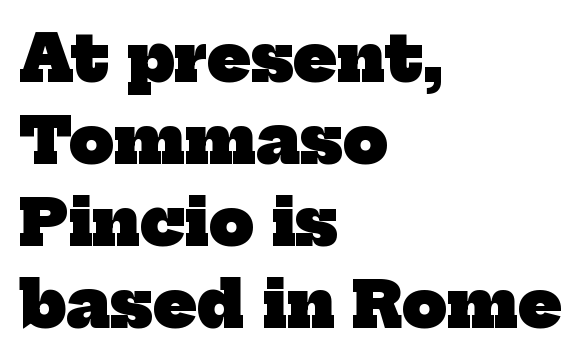
Q: Is the text bold? A: Yes.
Q: Is the typeface a serif or a sans-serif typeface? A: Serif.
Q: Is the text underlined? A: No.
Q: How is the paragraph aligned? A: Left-aligned.
Q: Is the spacing between letters normal or unusually wide? A: Normal.
Q: Is the spacing between lines tight, normal or loose? A: Normal.
Q: Width (condensed, normal, or wide)? A: Normal.
Q: Stroke contrast? A: Low.
Q: x-height? A: Medium.
Q: Monospaced? A: No.
